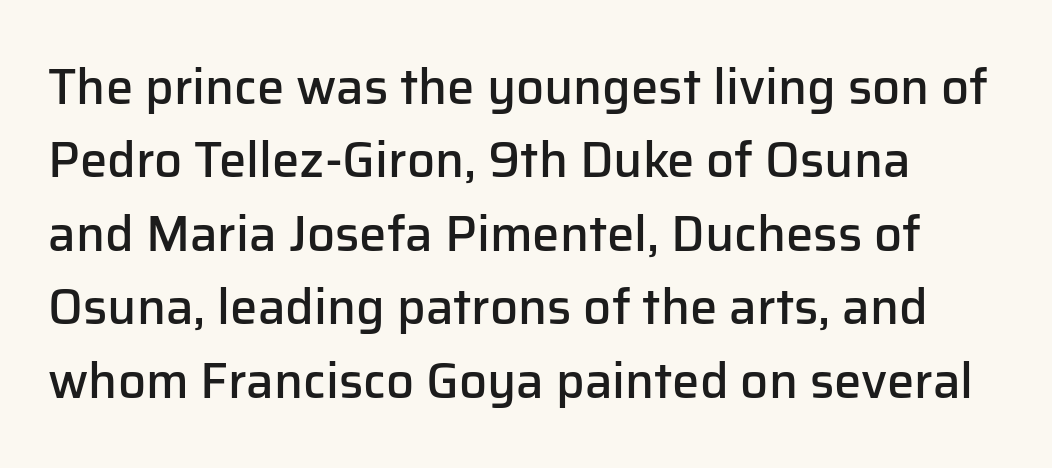
{"serif": "no", "italic": "no", "bold": "semi", "weight": "semibold", "width": "normal", "stroke_contrast": "low", "x_height": "medium", "monospaced": "no", "underline": "no", "line_spacing": "normal", "line_spacing_ratio": 1.5, "letter_spacing": "normal", "letter_spacing_em": 0.0, "glyph_px": 49}
